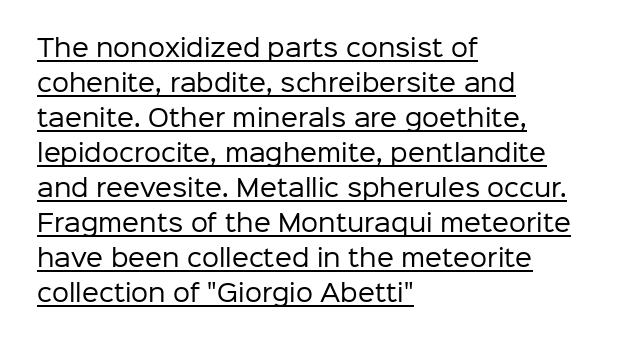
The image shows 24 px text type, upright; set left-aligned, normal line spacing (1.46x), normal letter spacing, underlined.
